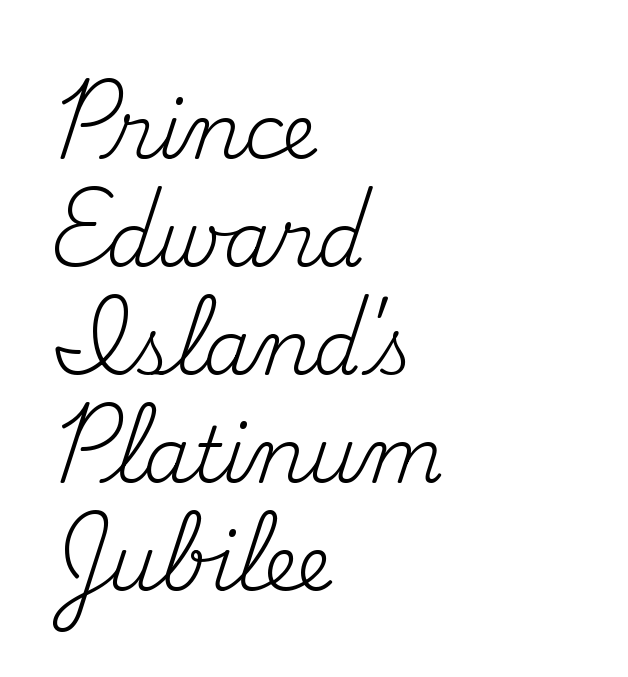
{"serif": "yes", "bold": "no", "weight": "regular", "width": "normal", "stroke_contrast": "medium", "x_height": "small", "monospaced": "no", "underline": "no", "align": "left", "line_spacing": "normal", "line_spacing_ratio": 1.42, "letter_spacing": "normal", "letter_spacing_em": 0.0, "glyph_px": 76}
